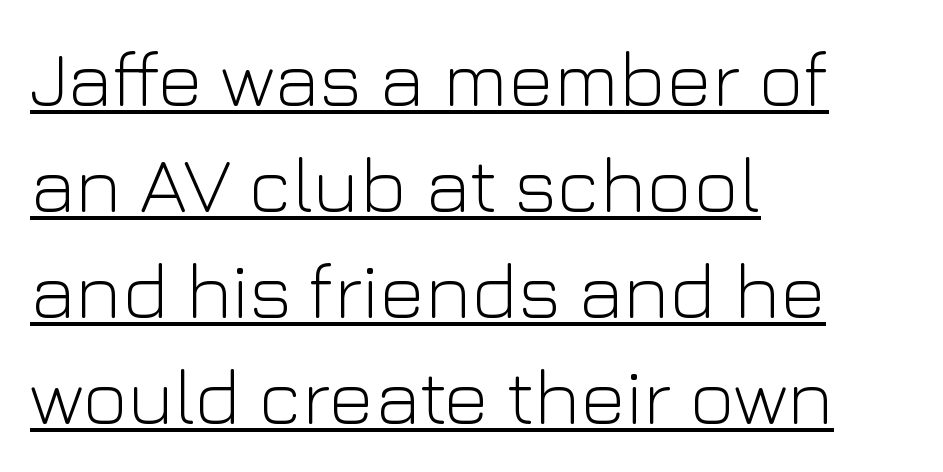
{"serif": "no", "italic": "no", "bold": "no", "weight": "light", "width": "normal", "stroke_contrast": "low", "x_height": "medium", "monospaced": "no", "underline": "yes", "align": "left", "line_spacing": "normal", "line_spacing_ratio": 1.36, "letter_spacing": "normal", "letter_spacing_em": 0.0, "glyph_px": 78}
